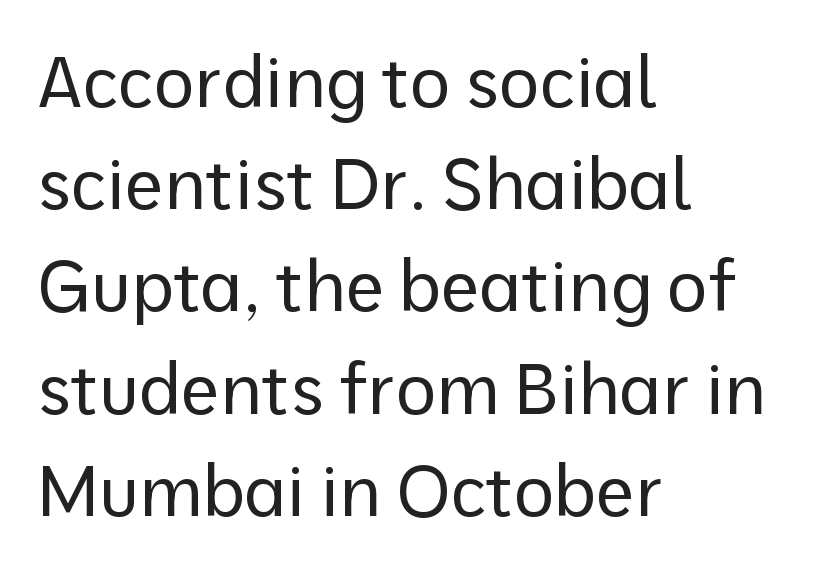
The image shows 70 px regular-weight sans-serif type, upright; set left-aligned, normal line spacing (1.46x), normal letter spacing, not underlined; low stroke contrast and a medium x-height.
